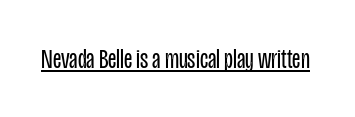
Are there feet on the stems? There aren't — it's a sans. The type is set solid horizontally, with unmodified tracking. The passage shown is typed in a proportional face where columns would drift. Stems and bowls with no extra thickness — not bold. No italicization has been applied; the sample stays upright. Honestly, the underline is the first thing you notice here.
